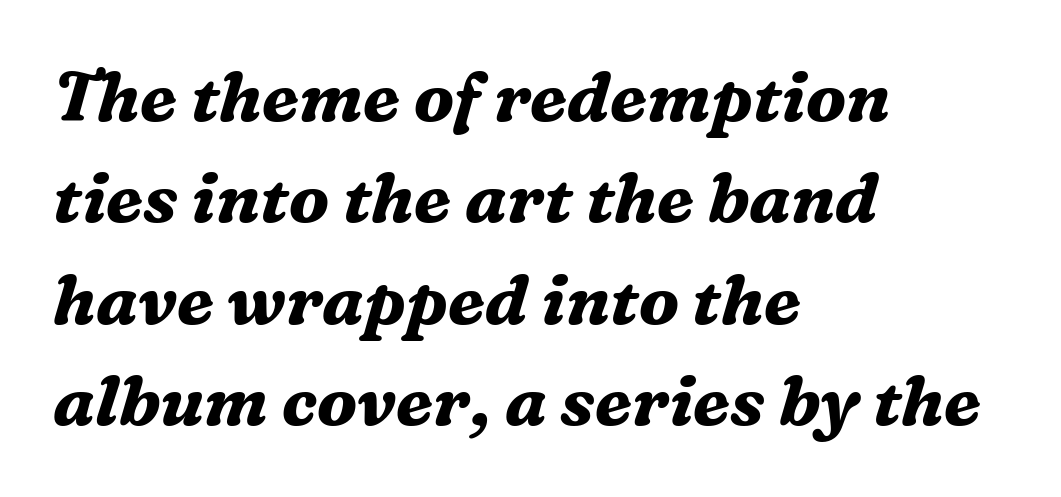
Notice how thick the strokes are: this is what a full bold looks like. Has an underline been added? It has not. The text block is weighted toward the left margin, trailing off unevenly rightward. The whole block is typeset with a tilt. Here the designer chose a conventional face with non-uniform glyph widths. The glyphs in this specimen are seriffed.
